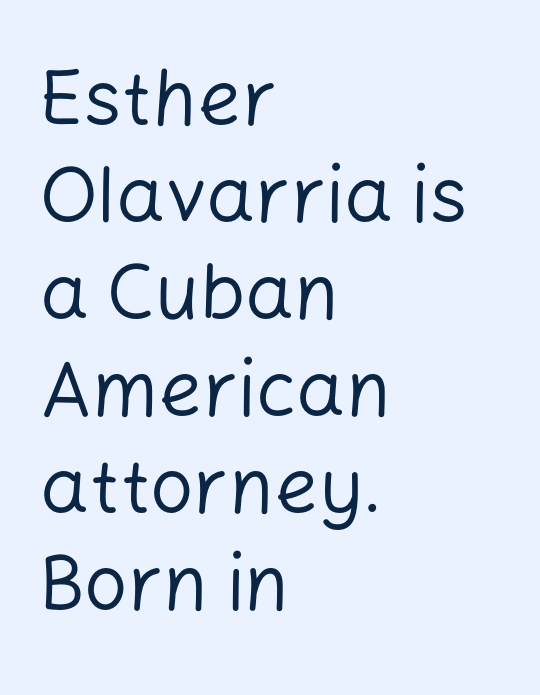
{"serif": "no", "italic": "no", "bold": "no", "weight": "regular", "width": "normal", "stroke_contrast": "low", "x_height": "medium", "monospaced": "no", "underline": "no", "align": "left", "line_spacing": "normal", "line_spacing_ratio": 1.26, "letter_spacing": "normal", "letter_spacing_em": 0.0, "glyph_px": 77}
